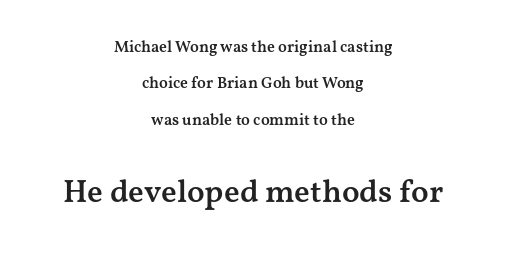
Q: Is the text bold? A: Semi-bold.
Q: Is the text italic (slanted)? A: No, it is upright.
Q: Is the typeface a serif or a sans-serif typeface? A: Serif.
Q: Is the text underlined? A: No.
Q: How is the paragraph aligned? A: Centered.
Q: Is the spacing between letters normal or unusually wide? A: Normal.
Q: Is the spacing between lines tight, normal or loose? A: Loose.
Q: Which block of text is set in a larger size, the first (top) or the second (bottom)? A: The second (bottom) one.
Q: Width (condensed, normal, or wide)? A: Wide.
Q: Stroke contrast? A: Medium.
Q: x-height? A: Medium.
Q: Monospaced? A: No.
